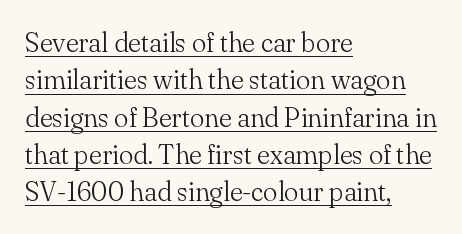
Q: Is the text bold? A: No.
Q: Is the text italic (slanted)? A: No, it is upright.
Q: Is the text underlined? A: Yes.
Q: How is the paragraph aligned? A: Left-aligned.
Q: Is the spacing between letters normal or unusually wide? A: Normal.
Q: Is the spacing between lines tight, normal or loose? A: Normal.
